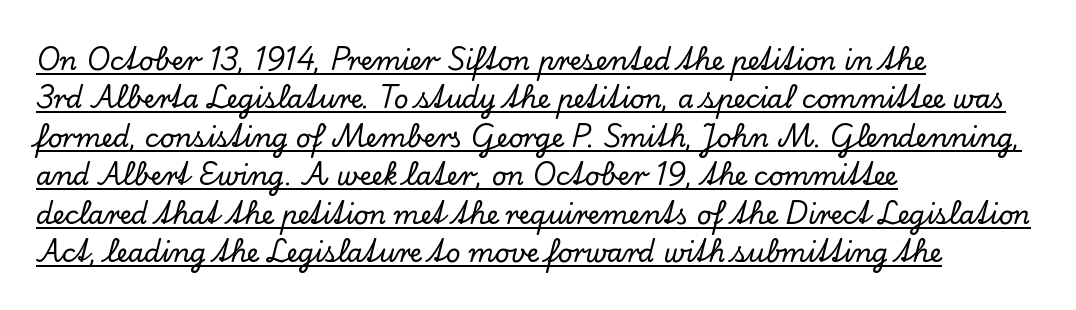
The image shows 26 px text type; set left-aligned, normal line spacing (1.48x), normal letter spacing, underlined.
